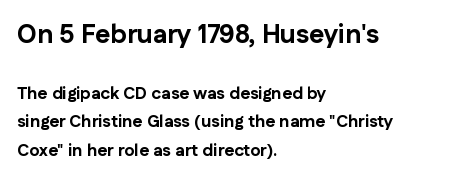
Character size in the leading block exceeds that of the trailing block. The horizontal fit of the characters is conventional and even. Characters remain perfectly vertical along every line. Descenders are the only things crossing below the line.
